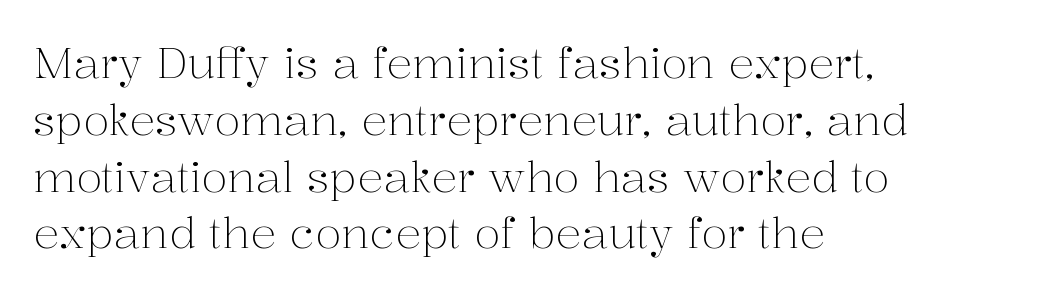
{"serif": "yes", "italic": "no", "bold": "no", "weight": "light", "width": "normal", "stroke_contrast": "medium", "x_height": "medium", "monospaced": "no", "underline": "no", "align": "left", "line_spacing": "normal", "line_spacing_ratio": 1.32, "letter_spacing": "normal", "letter_spacing_em": 0.0, "glyph_px": 43}
